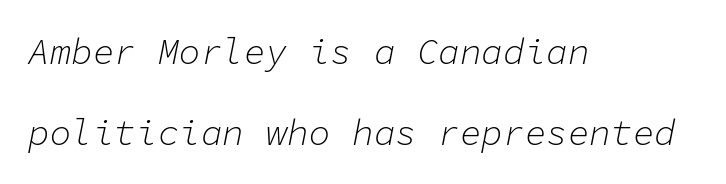
The image shows 36 px light type, italic (leaning right), monospaced; set left-aligned, loose line spacing (2.26x), normal letter spacing, not underlined; low stroke contrast and a medium x-height.
